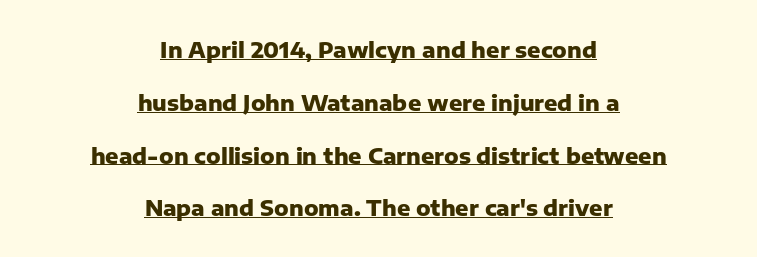
The image shows 22 px bold type, upright; set centered, loose line spacing (2.4x), normal letter spacing, underlined.
